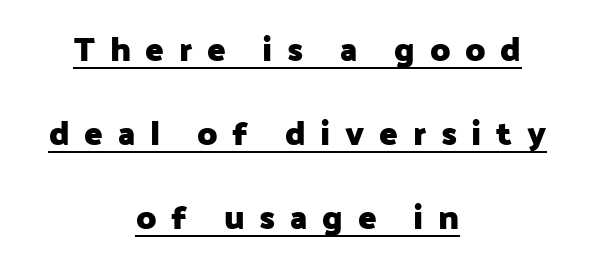
The image shows 34 px heavy sans-serif type, upright; set centered, loose line spacing (2.47x), unusually wide letter spacing (+0.43 em), underlined; low stroke contrast and a medium x-height.
